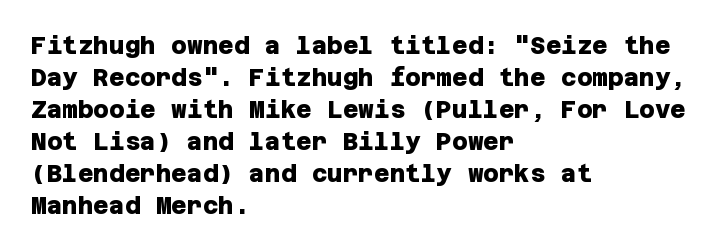
{"bold": "yes", "underline": "no", "align": "left", "line_spacing": "normal", "line_spacing_ratio": 1.33, "letter_spacing": "normal", "letter_spacing_em": 0.0, "glyph_px": 24}
